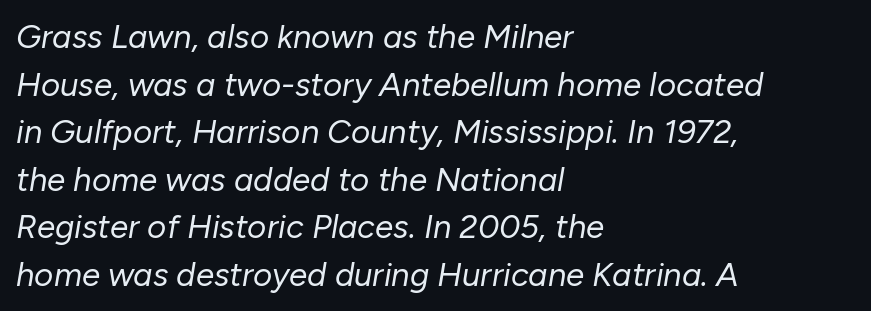
Rule under the text: the space is simply empty. The ragged edge is on the right, which tells us the setting is flush left. The letterforms sit at book weight or below. Interline gaps are of average width in this sample. Is the letter spacing exaggerated? No — it looks like the ordinary default. This sample has the flowing, uneven cadence of proportional lettering.
